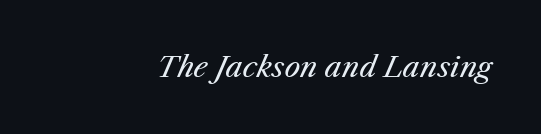
If you drew a line through each stem, it would be angled. Here the designer chose a conventional face with non-uniform glyph widths. Beneath every word, the page is bare. The line texture is even and compact thanks to regular tracking. The letterforms sit at book weight or below.
